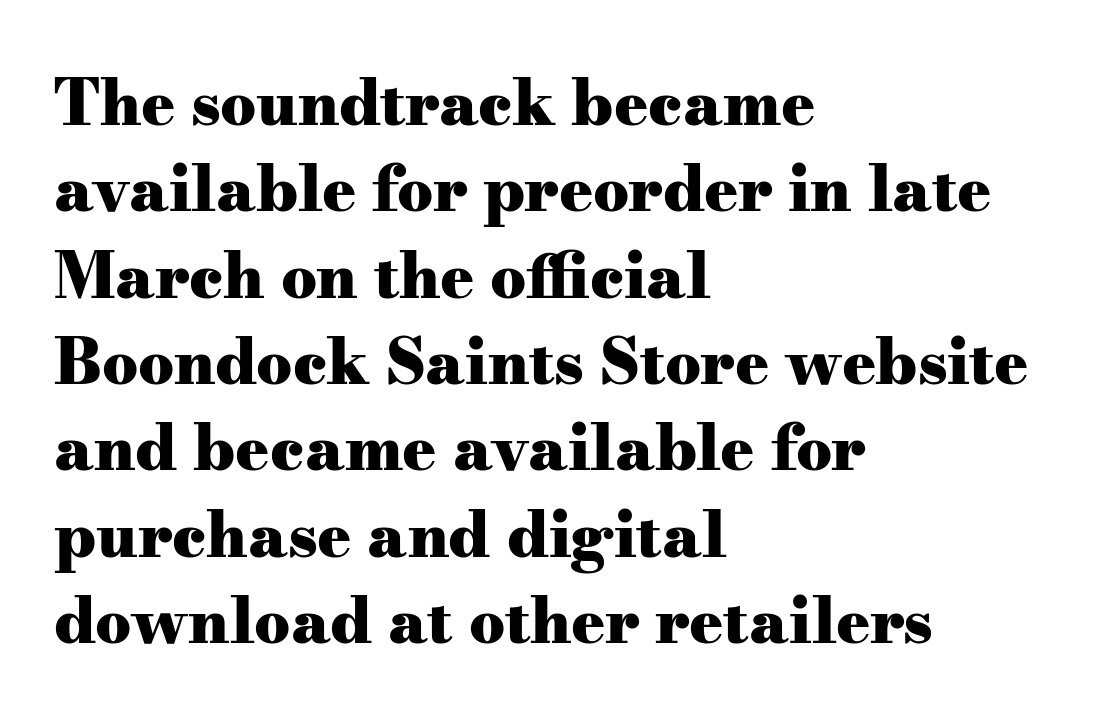
Q: Is the text bold? A: Yes.
Q: Is the text italic (slanted)? A: No, it is upright.
Q: Is the typeface a serif or a sans-serif typeface? A: Serif.
Q: Is the text underlined? A: No.
Q: How is the paragraph aligned? A: Left-aligned.
Q: Is the spacing between letters normal or unusually wide? A: Normal.
Q: Is the spacing between lines tight, normal or loose? A: Normal.
Q: Width (condensed, normal, or wide)? A: Wide.
Q: Stroke contrast? A: Medium.
Q: x-height? A: Small.
Q: Monospaced? A: No.
